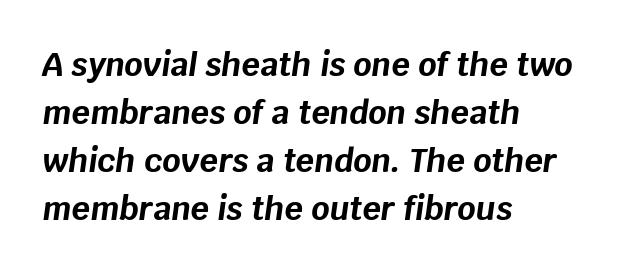
This is oblique type, the kind used for emphasis or titles. Nobody touched the tracking dial on this one. The rows are spaced the way most documents space them. Typographic density is high because the face is bold. No word sits above an underline. Looks like regular typesetting: each glyph gets only the width it needs.
